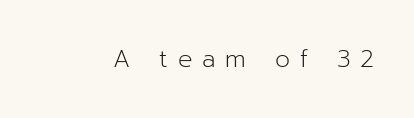
The image shows 24 px text type, upright; set unusually wide letter spacing (+0.41 em), not underlined.
